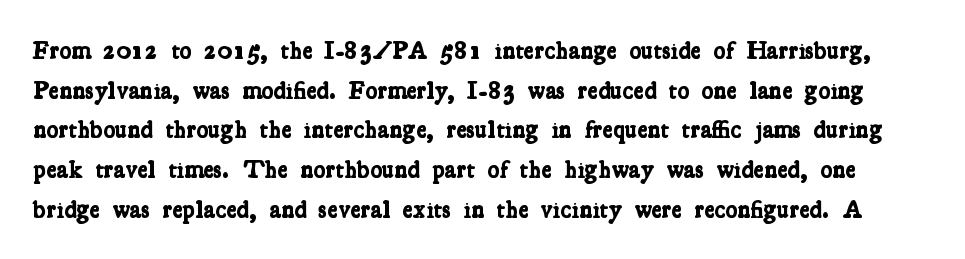
The glyphs are unaccompanied by any horizontal stroke below them. The line-height multiplier appears to be the usual default. You could call the tracking neutral — neither tight nor loose. Caption: bold face, heavy strokes.
